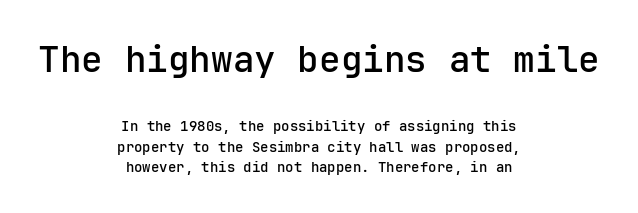
Q: Is the text italic (slanted)? A: No, it is upright.
Q: Is the typeface a serif or a sans-serif typeface? A: Sans-serif.
Q: Is the text underlined? A: No.
Q: How is the paragraph aligned? A: Centered.
Q: Is the spacing between letters normal or unusually wide? A: Normal.
Q: Is the spacing between lines tight, normal or loose? A: Normal.
Q: Which block of text is set in a larger size, the first (top) or the second (bottom)? A: The first (top) one.
Q: Width (condensed, normal, or wide)? A: Normal.
Q: Stroke contrast? A: Low.
Q: x-height? A: Medium.
Q: Monospaced? A: Yes.
